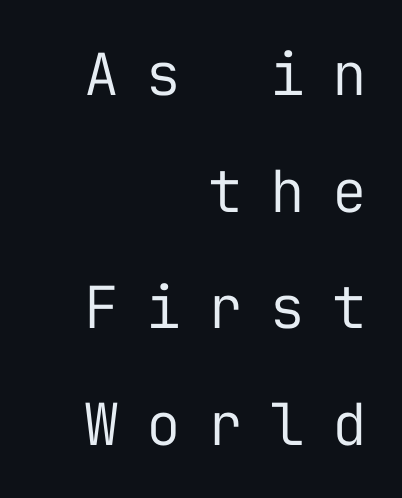
The image shows 58 px regular-weight sans-serif type, upright, monospaced; set right-aligned, loose line spacing (2.01x), unusually wide letter spacing (+0.47 em), not underlined; low stroke contrast and a medium x-height.
